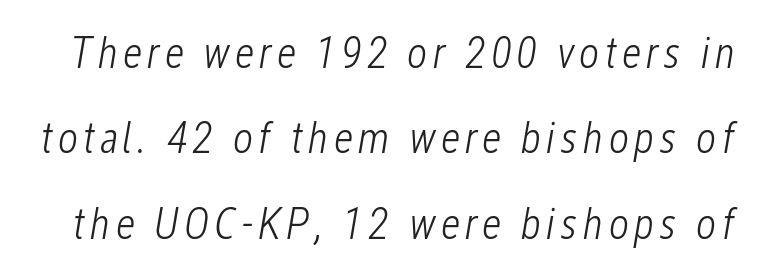
{"italic": "yes", "lean": "right", "slant_degrees": 12, "bold": "no", "weight": "light", "width": "condensed", "stroke_contrast": "low", "x_height": "medium", "monospaced": "no", "underline": "no", "line_spacing": "loose", "line_spacing_ratio": 1.94, "glyph_px": 44}
